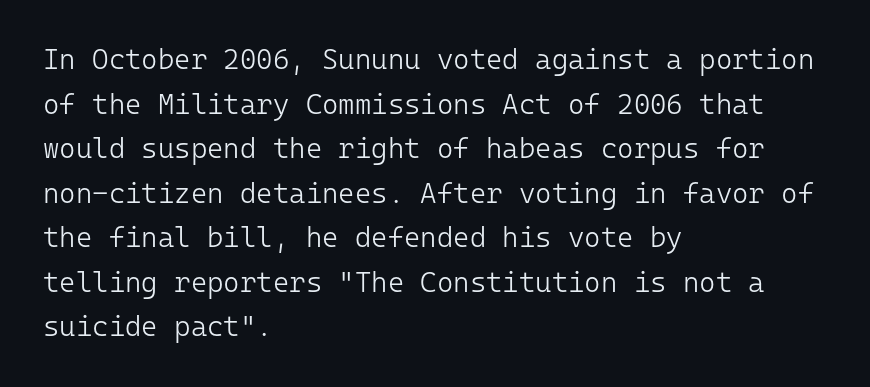
The image shows 28 px light sans-serif type, upright, monospaced; set left-aligned, normal line spacing (1.59x), normal letter spacing, not underlined; low stroke contrast and a medium x-height.
